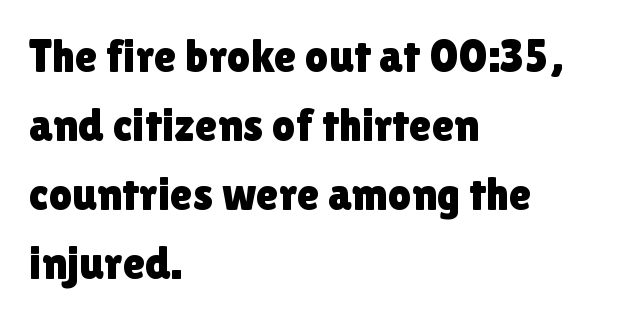
The image shows 46 px sans-serif type, upright; set left-aligned, normal line spacing (1.5x), normal letter spacing, not underlined; low stroke contrast and a medium x-height.
